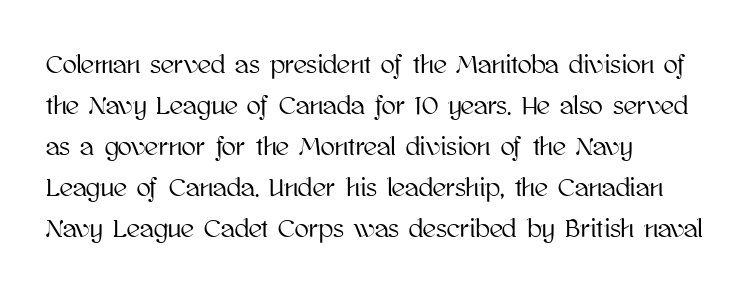
The image shows 26 px text type, upright; set left-aligned, normal line spacing (1.58x), normal letter spacing, not underlined.
